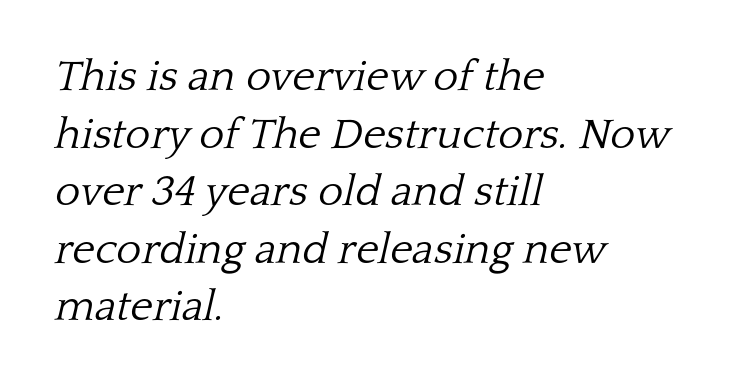
The image shows 43 px light serif type, italic (leaning right); set left-aligned, normal line spacing (1.34x), normal letter spacing, not underlined; low stroke contrast and a medium x-height.
